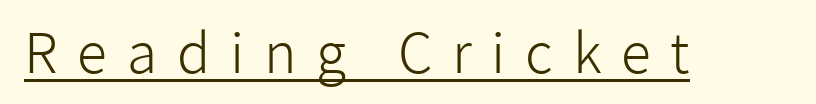
The image shows 55 px light sans-serif type, upright; set unusually wide letter spacing (+0.36 em), underlined; low stroke contrast and a medium x-height.
